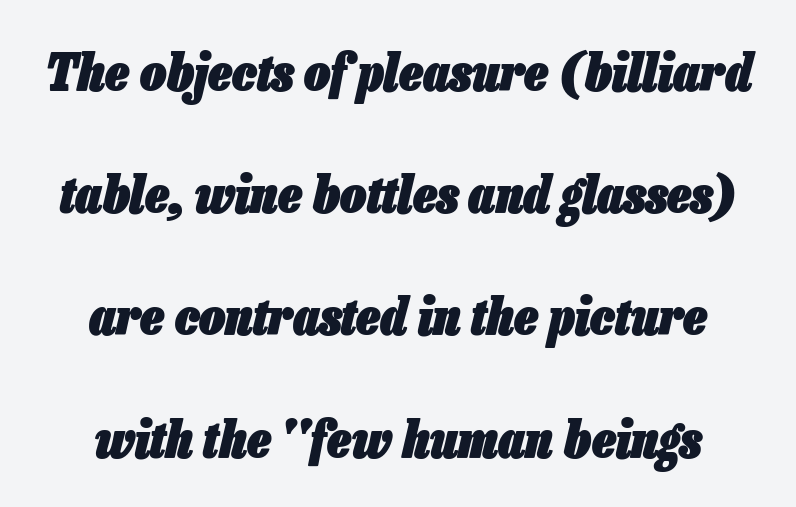
{"italic": "yes", "lean": "right", "slant_degrees": 13, "bold": "yes", "weight": "heavy", "width": "condensed", "stroke_contrast": "low", "x_height": "medium", "monospaced": "no", "underline": "no", "align": "center", "line_spacing": "loose", "line_spacing_ratio": 2.35, "letter_spacing": "normal", "letter_spacing_em": 0.0, "glyph_px": 52}
